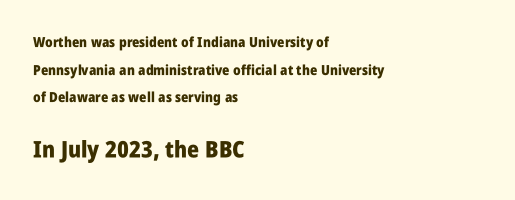
{"italic": "no", "bold": "yes", "underline": "no", "align": "left", "line_spacing": "loose", "line_spacing_ratio": 1.97, "letter_spacing": "normal", "letter_spacing_em": 0.0, "larger_block": "second", "size_ratio": 1.64, "glyph_px": 23}
